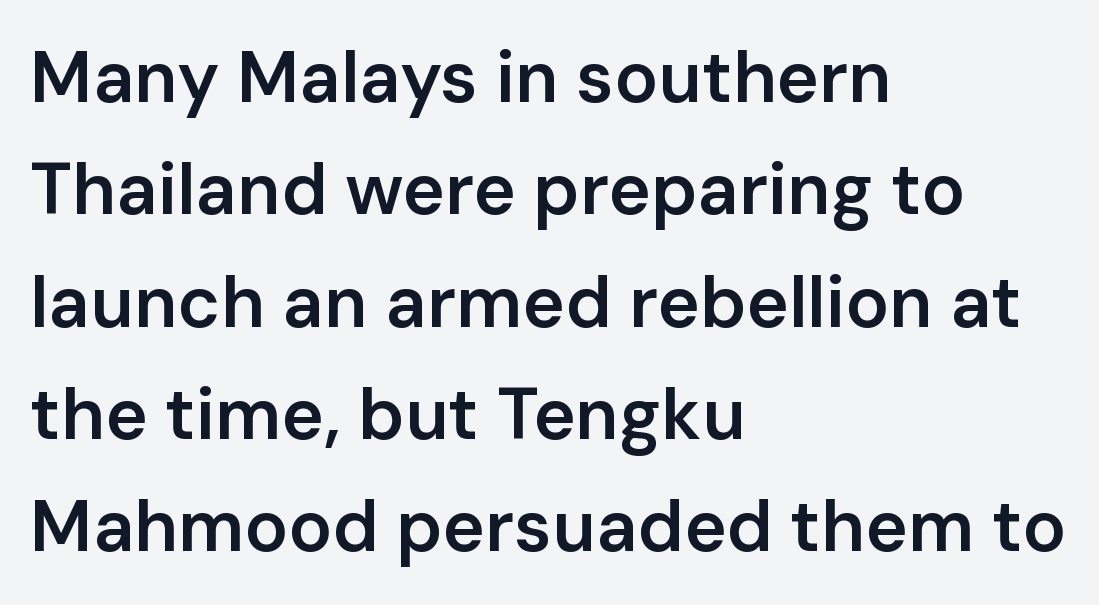
{"serif": "no", "italic": "no", "bold": "semi", "weight": "semibold", "width": "normal", "stroke_contrast": "low", "x_height": "medium", "monospaced": "no", "underline": "no", "align": "left", "line_spacing": "normal", "line_spacing_ratio": 1.56, "letter_spacing": "normal", "letter_spacing_em": 0.0, "glyph_px": 72}
